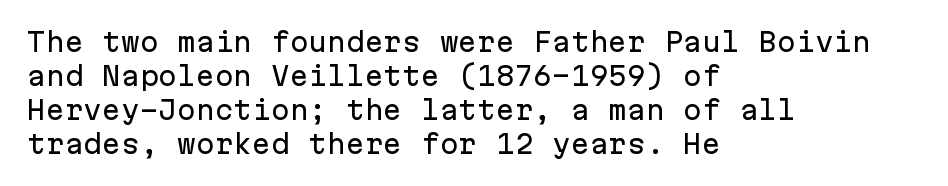
These lines were composed using upright roman letters. Line beginnings align vertically; line endings do not. Quick note: underline off. Nobody touched the tracking dial on this one. Leading matches the norm, producing a regular column.
